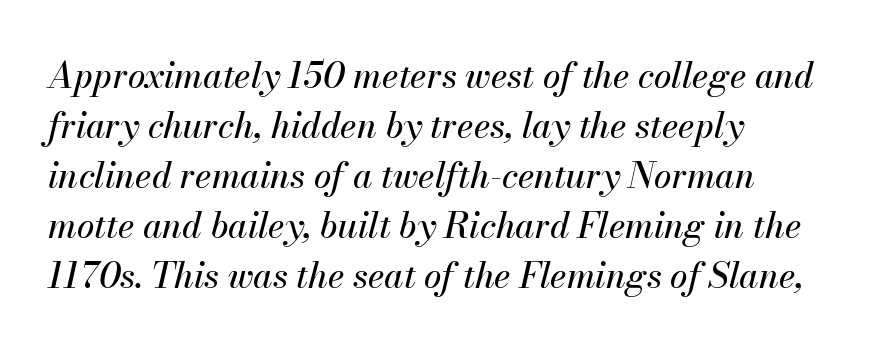
Q: Is the text italic (slanted)? A: Yes, it leans right by about 13 degrees.
Q: Is the text underlined? A: No.
Q: How is the paragraph aligned? A: Left-aligned.
Q: Is the spacing between letters normal or unusually wide? A: Normal.
Q: Is the spacing between lines tight, normal or loose? A: Normal.
Q: Width (condensed, normal, or wide)? A: Normal.
Q: Stroke contrast? A: Medium.
Q: x-height? A: Small.
Q: Monospaced? A: No.
